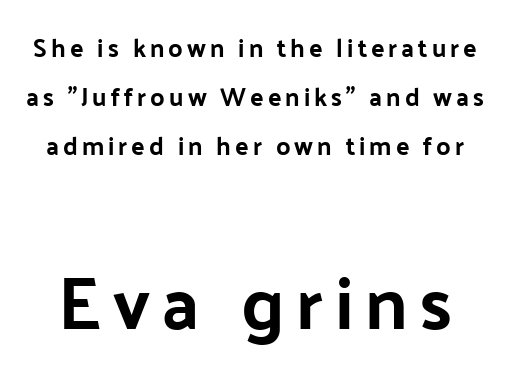
The image shows 74 px bold sans-serif type, upright; set loose line spacing (1.97x), not underlined; the second (bottom) block is 2.96x larger; low stroke contrast and a medium x-height.
